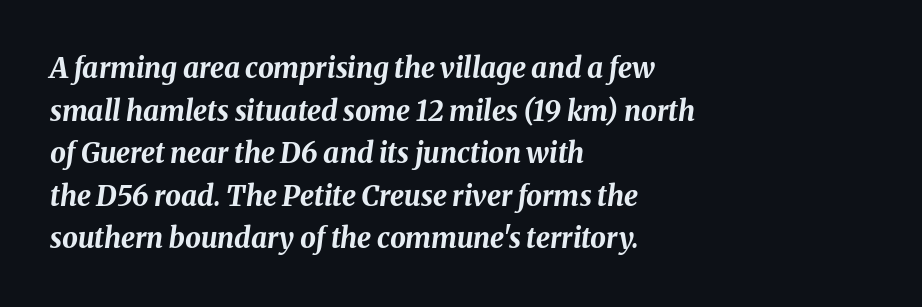
The image shows 28 px bold type, italic (leaning right); set left-aligned, normal line spacing (1.52x), normal letter spacing, not underlined; medium stroke contrast and a medium x-height.
